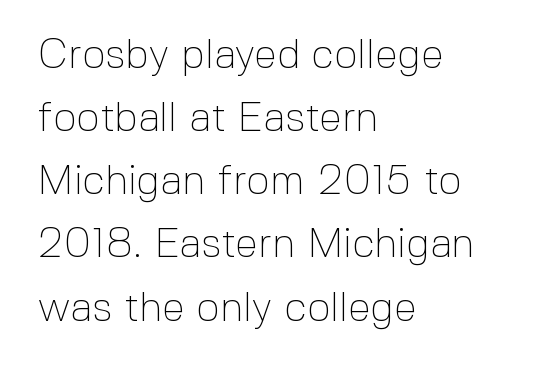
The image shows 41 px thin sans-serif type, upright; set left-aligned, normal line spacing (1.54x), normal letter spacing, not underlined; a medium x-height.
